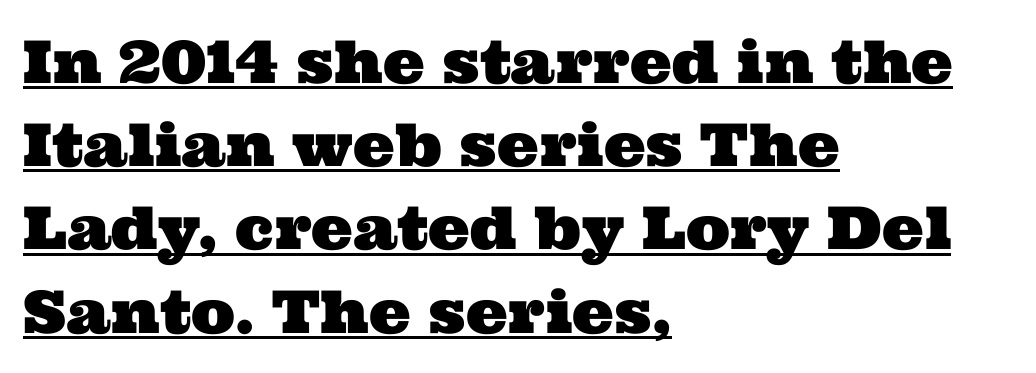
Q: Is the typeface a serif or a sans-serif typeface? A: Serif.
Q: Is the text underlined? A: Yes.
Q: How is the paragraph aligned? A: Left-aligned.
Q: Is the spacing between letters normal or unusually wide? A: Normal.
Q: Is the spacing between lines tight, normal or loose? A: Normal.
Q: Width (condensed, normal, or wide)? A: Wide.
Q: Stroke contrast? A: Medium.
Q: x-height? A: Medium.
Q: Monospaced? A: No.
